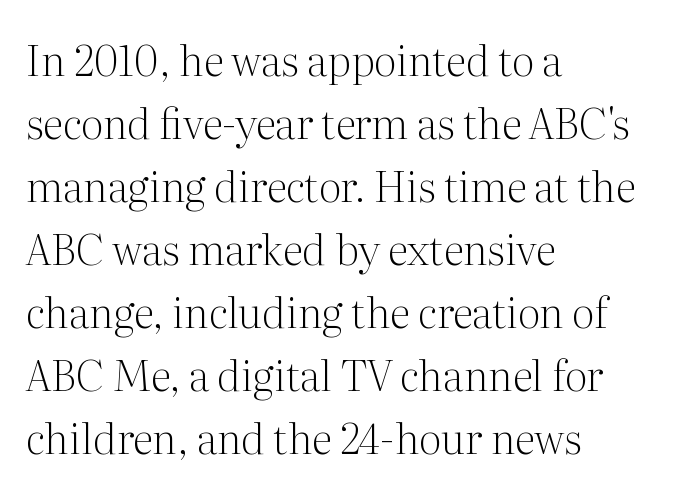
The image shows 42 px light serif type, upright; set left-aligned, normal line spacing (1.5x), normal letter spacing, not underlined; medium stroke contrast and a medium x-height.
